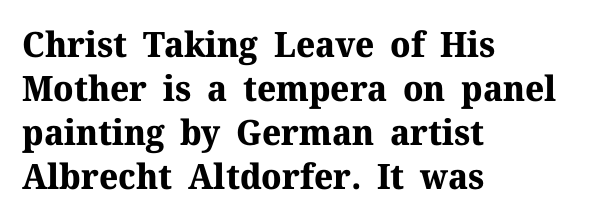
The image shows 35 px bold serif type, upright; set left-aligned, normal line spacing (1.26x), normal letter spacing, not underlined; medium stroke contrast and a medium x-height.
